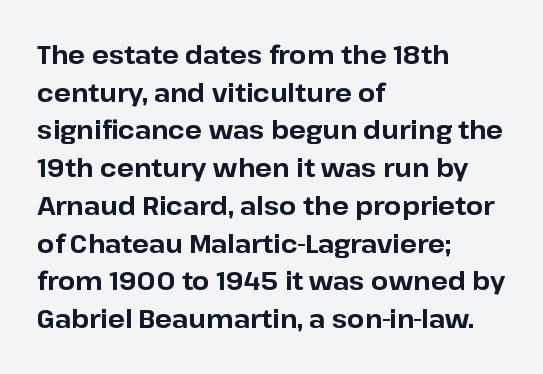
{"italic": "no", "bold": "yes", "underline": "no", "align": "left", "line_spacing": "normal", "line_spacing_ratio": 1.51, "letter_spacing": "normal", "letter_spacing_em": 0.0, "glyph_px": 25}
